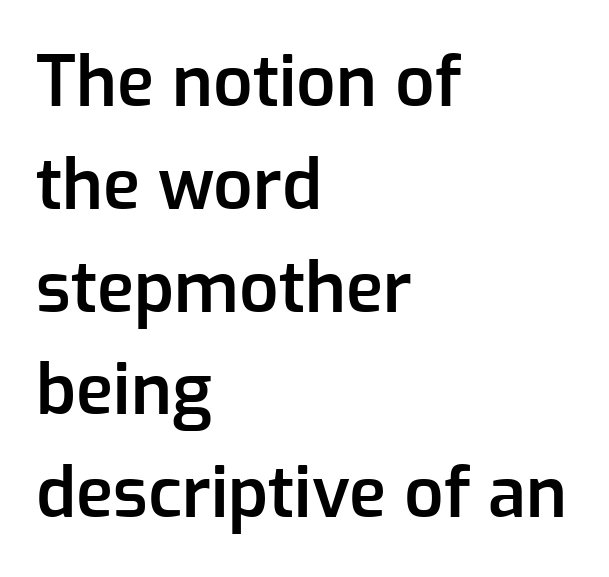
{"serif": "no", "italic": "no", "bold": "semi", "weight": "semibold", "width": "normal", "stroke_contrast": "low", "x_height": "medium", "monospaced": "no", "underline": "no", "align": "left", "line_spacing": "normal", "line_spacing_ratio": 1.49, "letter_spacing": "normal", "letter_spacing_em": 0.0, "glyph_px": 69}
